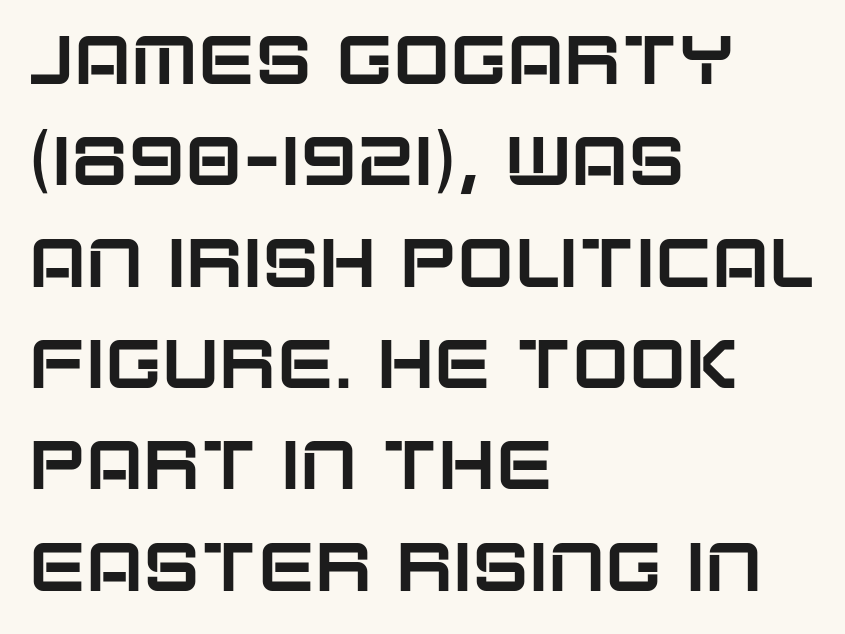
The image shows 68 px sans-serif type, upright; set left-aligned, normal line spacing (1.49x), normal letter spacing, not underlined; low stroke contrast and a large x-height.
